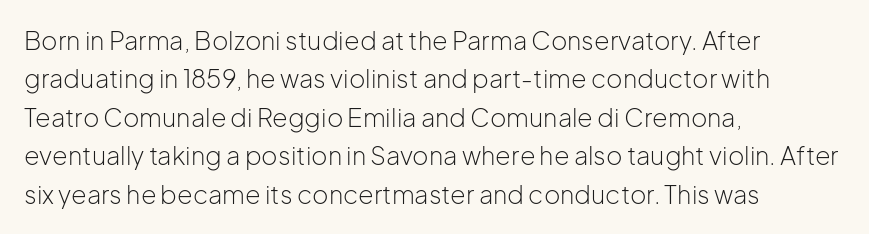
Q: Is the text bold? A: No.
Q: Is the text italic (slanted)? A: No, it is upright.
Q: Is the text underlined? A: No.
Q: How is the paragraph aligned? A: Left-aligned.
Q: Is the spacing between letters normal or unusually wide? A: Normal.
Q: Is the spacing between lines tight, normal or loose? A: Normal.
